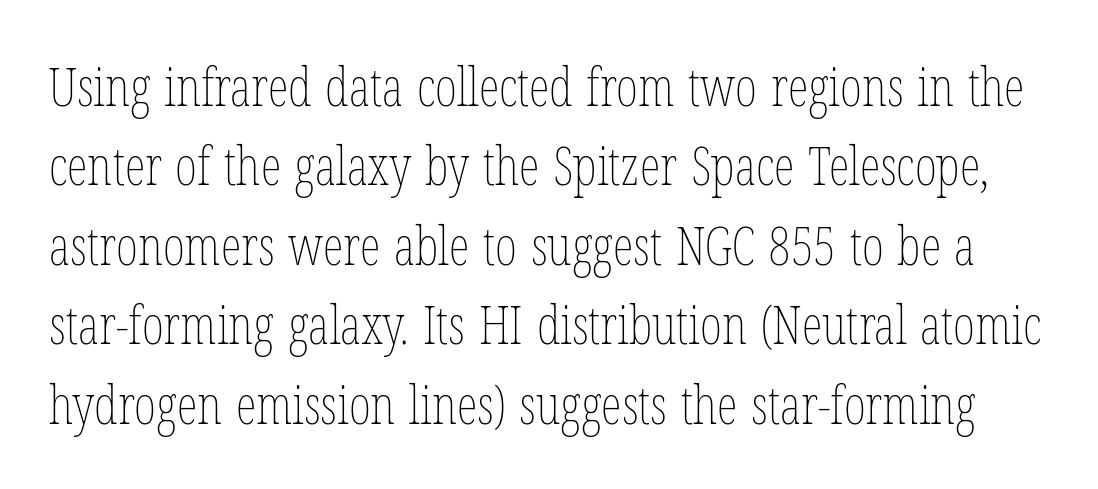
{"italic": "no", "bold": "no", "weight": "thin", "width": "condensed", "stroke_contrast": "low", "x_height": "medium", "monospaced": "no", "underline": "no", "line_spacing": "normal", "line_spacing_ratio": 1.5, "letter_spacing": "normal", "letter_spacing_em": 0.0, "glyph_px": 53}
